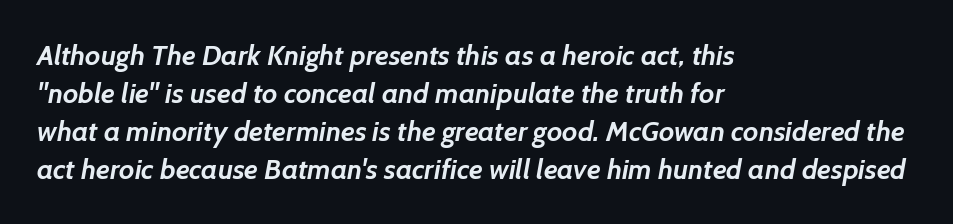
These lines are composed in type without serifs. The rendering uses natural spacing where letterforms have individual widths. Students, observe: this is what conventionally led text looks like. The gap between lines stays unmarked. Each line starts at the same left margin while the right side varies.
